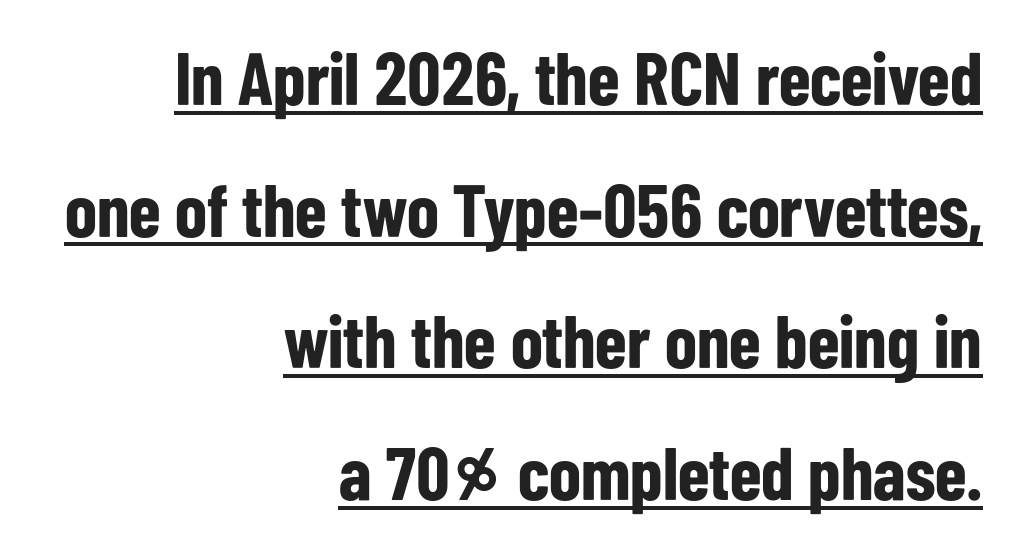
The image shows 74 px bold, condensed sans-serif type, upright; set right-aligned, line spacing 1.78x, normal letter spacing, underlined; low stroke contrast and a medium x-height.
